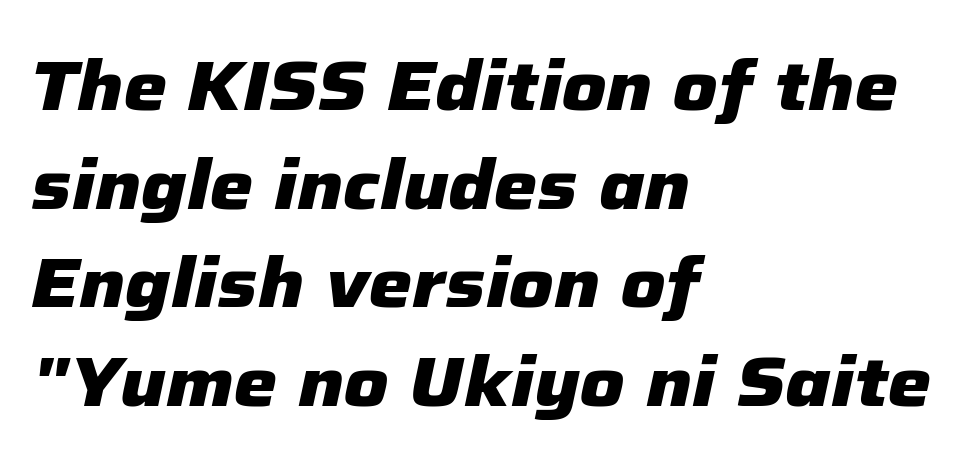
Here the glyphs are tracked normally, forming tight word shapes. The leading is moderate, giving the passage an even texture. Each letter keeps its own natural width here, so spacing adapts to shape. Weight: bold. Underlining? Definitely not there.
